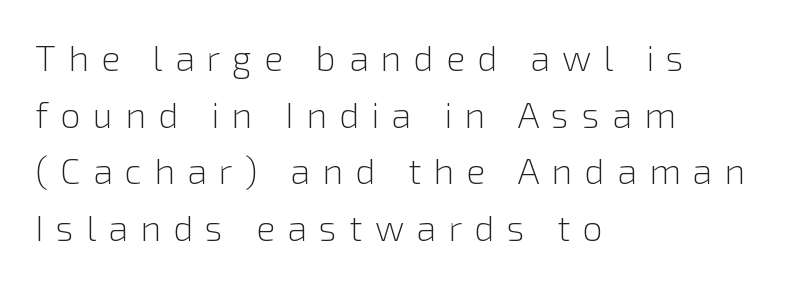
The image shows 36 px light sans-serif type, upright; set left-aligned, normal line spacing (1.57x), unusually wide letter spacing (+0.34 em), not underlined; low stroke contrast and a medium x-height.
